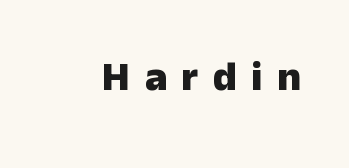
The image shows 42 px heavy sans-serif type, upright; set unusually wide letter spacing (+0.34 em), not underlined; low stroke contrast and a medium x-height.
